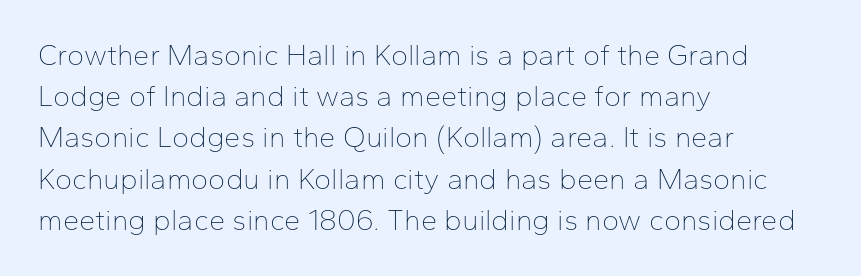
{"serif": "no", "italic": "no", "bold": "no", "weight": "thin", "width": "normal", "stroke_contrast": "low", "x_height": "medium", "monospaced": "no", "underline": "no", "align": "left", "line_spacing": "normal", "line_spacing_ratio": 1.42, "letter_spacing": "normal", "letter_spacing_em": 0.0, "glyph_px": 29}
